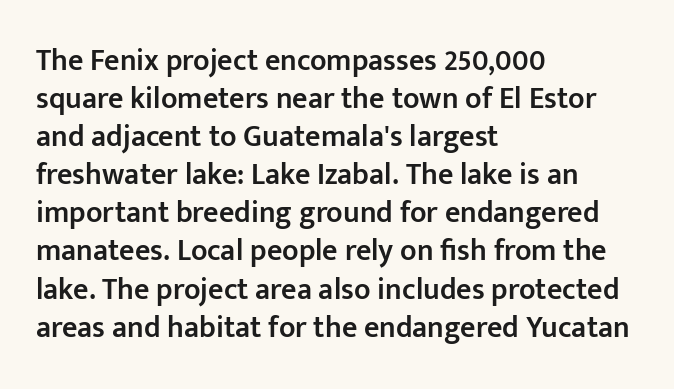
A roman cut, with each character standing at attention. In terms of weight, the rendering is demibold, just under bold. Each new line begins a customary step beneath the previous one. Inter-character spacing is left at the font's built-in metrics. Character widths vary here, with narrow letters taking less room than wide ones.
